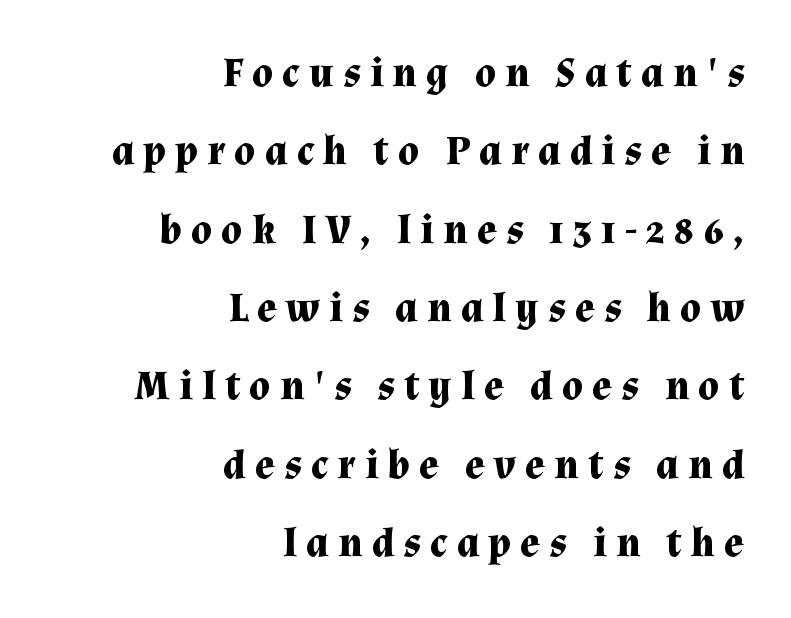
{"serif": "yes", "italic": "no", "bold": "yes", "weight": "bold", "width": "normal", "stroke_contrast": "medium", "x_height": "medium", "monospaced": "no", "underline": "no", "align": "right", "line_spacing": "loose", "line_spacing_ratio": 1.91, "letter_spacing": "wide", "letter_spacing_em": 0.23, "glyph_px": 41}
